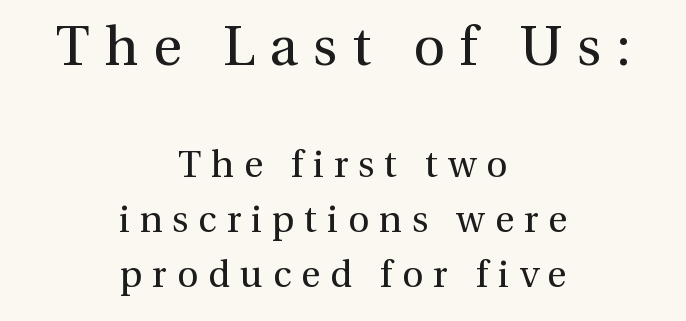
The image shows 55 px regular-weight serif type, upright; set centered, normal line spacing (1.49x), unusually wide letter spacing (+0.27 em), not underlined; the first (top) block is 1.49x larger; medium stroke contrast and a medium x-height.
